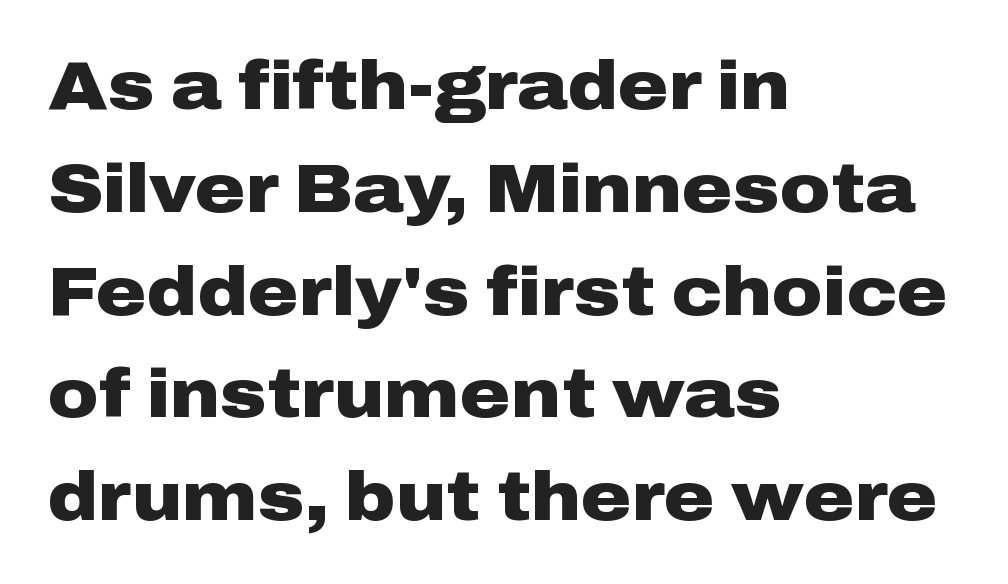
Q: Is the text bold? A: Yes.
Q: Is the text italic (slanted)? A: No, it is upright.
Q: Is the typeface a serif or a sans-serif typeface? A: Sans-serif.
Q: Is the text underlined? A: No.
Q: How is the paragraph aligned? A: Left-aligned.
Q: Is the spacing between letters normal or unusually wide? A: Normal.
Q: Is the spacing between lines tight, normal or loose? A: Normal.
Q: Width (condensed, normal, or wide)? A: Wide.
Q: Stroke contrast? A: Low.
Q: x-height? A: Medium.
Q: Monospaced? A: No.
